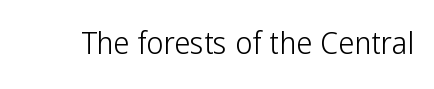
Descender tails drop into unmarked territory. Font category for this specimen: sans-serif. If you drew a line through each stem, it would be perfectly vertical. Nothing unusual about the tracking: characters are spaced as the font intends.
